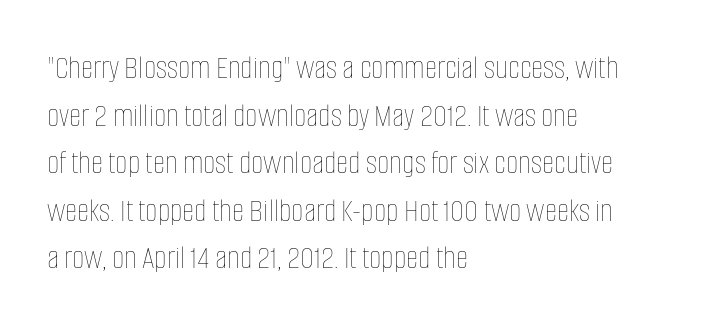
Q: Is the text bold? A: No.
Q: Is the text italic (slanted)? A: No, it is upright.
Q: Is the text underlined? A: No.
Q: How is the paragraph aligned? A: Left-aligned.
Q: Is the spacing between letters normal or unusually wide? A: Normal.
Q: Is the spacing between lines tight, normal or loose? A: Normal.
Q: Width (condensed, normal, or wide)? A: Condensed.
Q: Stroke contrast? A: Low.
Q: x-height? A: Large.
Q: Monospaced? A: No.
